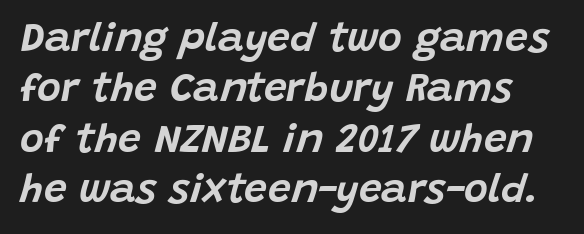
{"italic": "yes", "lean": "right", "slant_degrees": 15, "width": "normal", "stroke_contrast": "low", "x_height": "large", "monospaced": "no", "underline": "no", "line_spacing_ratio": 1.23, "letter_spacing": "normal", "letter_spacing_em": 0.0, "glyph_px": 41}
